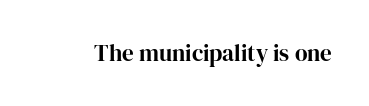
The image shows 23 px text type, upright; set normal letter spacing, not underlined.
